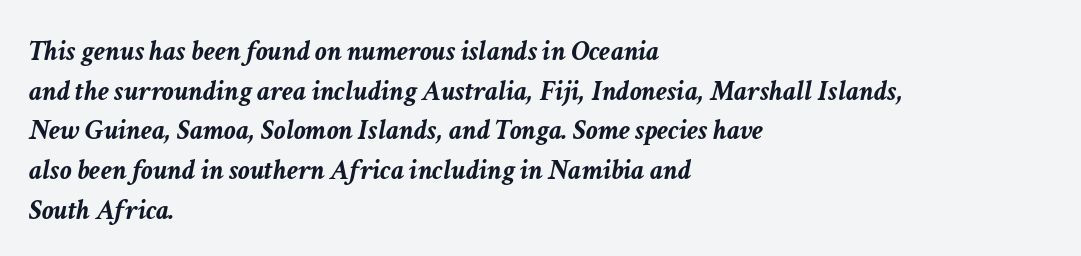
The image shows 29 px semibold type, italic (leaning right); set left-aligned, normal line spacing (1.37x), normal letter spacing, not underlined; low stroke contrast and a medium x-height.
